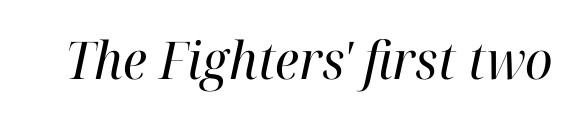
Q: Is the text bold? A: No.
Q: Is the text italic (slanted)? A: Yes, it leans right by about 12 degrees.
Q: Is the typeface a serif or a sans-serif typeface? A: Serif.
Q: Is the text underlined? A: No.
Q: Is the spacing between letters normal or unusually wide? A: Normal.
Q: Width (condensed, normal, or wide)? A: Normal.
Q: Stroke contrast? A: High.
Q: x-height? A: Medium.
Q: Monospaced? A: No.
